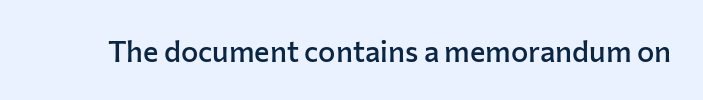
The image shows 29 px semibold sans-serif type, upright; set normal letter spacing, not underlined; low stroke contrast and a medium x-height.
